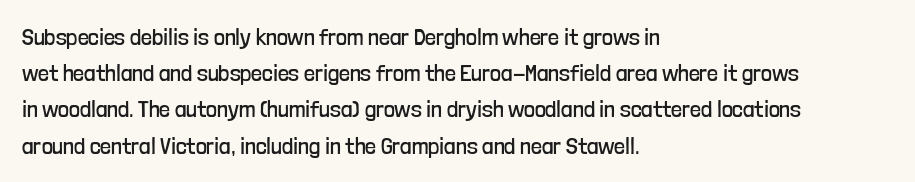
Default kerning and tracking; the words read as compact shapes. Tall strokes in this sample are plumb rather than angled. This rendering uses left alignment, leaving the right contour irregular. Students, observe: this is what conventionally led text looks like. Each stroke keeps to a modest, everyday thickness or less. Honestly, there is no underline to notice here at all.
